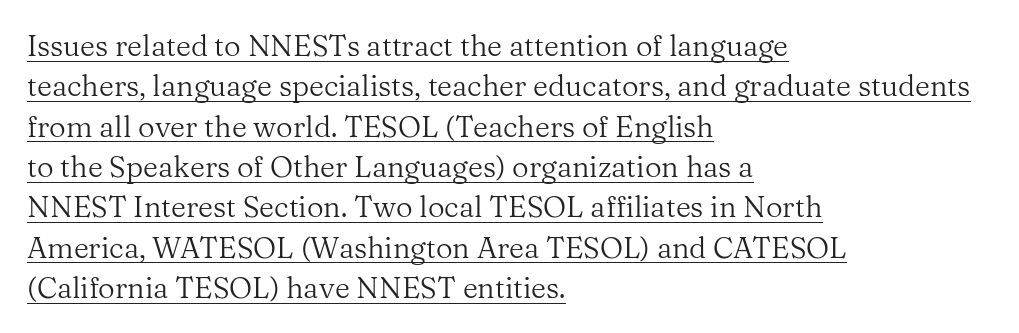
The image shows 29 px regular-weight serif type, upright; set left-aligned, normal line spacing (1.39x), normal letter spacing, underlined; medium stroke contrast and a medium x-height.
